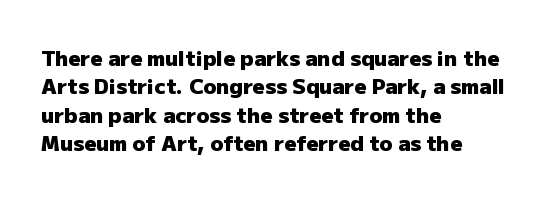
Q: Is the text bold? A: Yes.
Q: Is the text italic (slanted)? A: No, it is upright.
Q: Is the text underlined? A: No.
Q: How is the paragraph aligned? A: Left-aligned.
Q: Is the spacing between letters normal or unusually wide? A: Normal.
Q: Is the spacing between lines tight, normal or loose? A: Normal.
